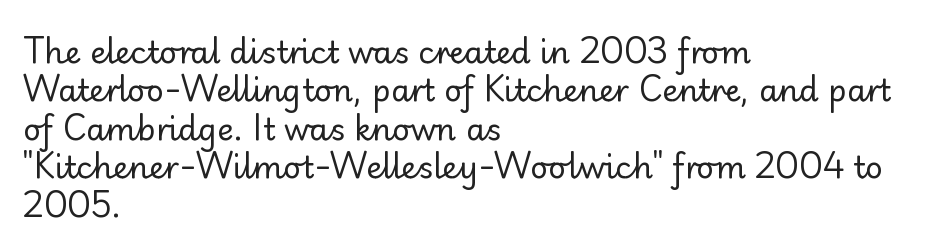
Q: Is the text bold? A: No.
Q: Is the text italic (slanted)? A: No, it is upright.
Q: Is the typeface a serif or a sans-serif typeface? A: Sans-serif.
Q: Is the text underlined? A: No.
Q: How is the paragraph aligned? A: Left-aligned.
Q: Is the spacing between letters normal or unusually wide? A: Normal.
Q: Width (condensed, normal, or wide)? A: Normal.
Q: Stroke contrast? A: Low.
Q: x-height? A: Small.
Q: Monospaced? A: No.
